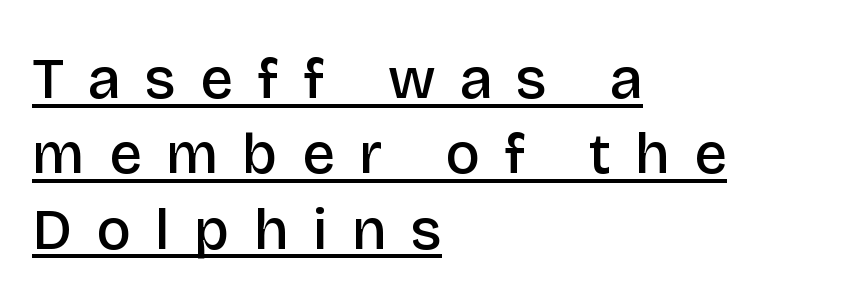
Q: Is the text bold? A: Semi-bold.
Q: Is the text italic (slanted)? A: No, it is upright.
Q: Is the typeface a serif or a sans-serif typeface? A: Sans-serif.
Q: Is the text underlined? A: Yes.
Q: How is the paragraph aligned? A: Left-aligned.
Q: Is the spacing between letters normal or unusually wide? A: Unusually wide.
Q: Is the spacing between lines tight, normal or loose? A: Normal.
Q: Width (condensed, normal, or wide)? A: Normal.
Q: Stroke contrast? A: Low.
Q: x-height? A: Large.
Q: Monospaced? A: No.
